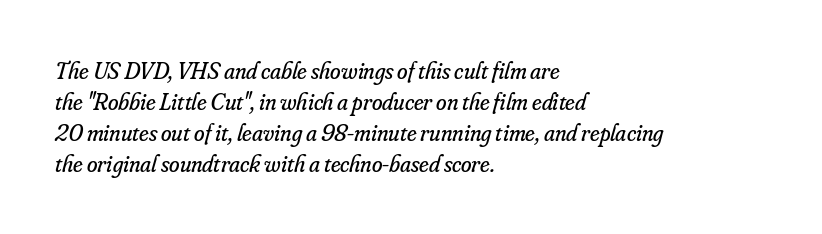
The image shows 24 px text type, italic (leaning right); set left-aligned, normal line spacing (1.29x), normal letter spacing, not underlined.
